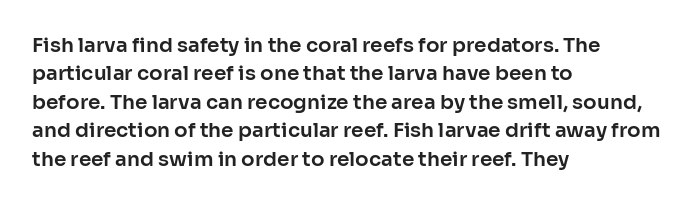
The image shows 20 px text type, upright; set left-aligned, normal line spacing (1.42x), normal letter spacing, not underlined.
